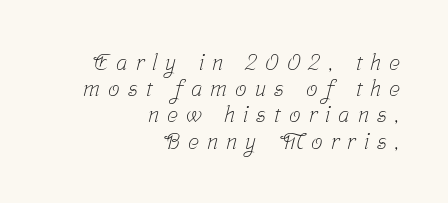
The image shows 23 px text type; set right-aligned, tight line spacing (1.14x), unusually wide letter spacing (+0.35 em), not underlined.
